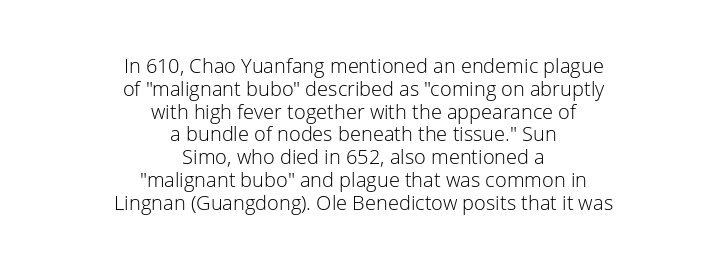
The rendering keeps characters at their native spacing. The space beneath each line is pristine and unruled. Successive baselines arrive quickly, one right under another. The weight tops out at a normal text grade.
